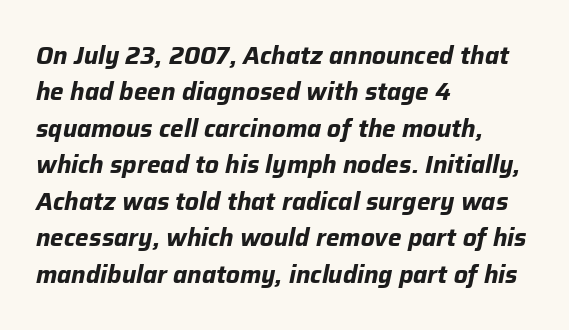
{"italic": "yes", "lean": "right", "slant_degrees": 12, "bold": "yes", "underline": "no", "align": "left", "line_spacing": "normal", "line_spacing_ratio": 1.52, "letter_spacing": "normal", "letter_spacing_em": 0.0, "glyph_px": 24}
